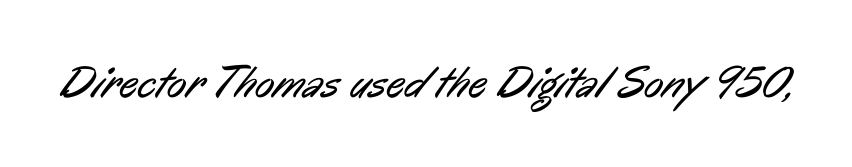
The image shows 45 px regular-weight, condensed sans-serif type; set normal letter spacing, not underlined; low stroke contrast and a medium x-height.
